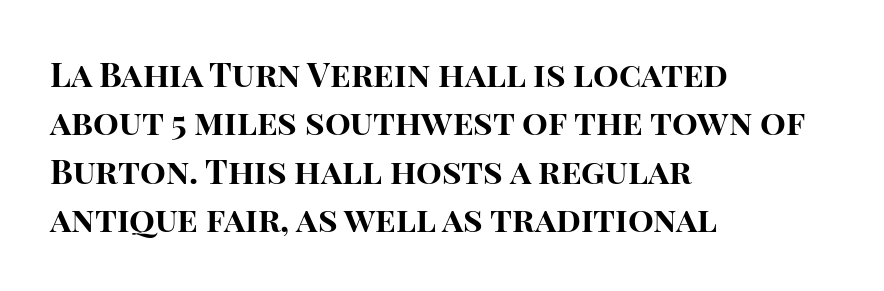
Q: Is the text bold? A: Yes.
Q: Is the text italic (slanted)? A: No, it is upright.
Q: Is the typeface a serif or a sans-serif typeface? A: Sans-serif.
Q: Is the text underlined? A: No.
Q: How is the paragraph aligned? A: Left-aligned.
Q: Is the spacing between letters normal or unusually wide? A: Normal.
Q: Is the spacing between lines tight, normal or loose? A: Normal.
Q: Width (condensed, normal, or wide)? A: Normal.
Q: Stroke contrast? A: High.
Q: x-height? A: Large.
Q: Monospaced? A: No.
